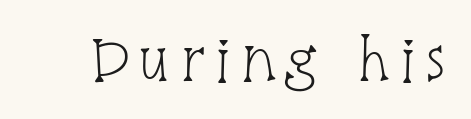
{"serif": "yes", "italic": "no", "bold": "no", "weight": "light", "width": "condensed", "stroke_contrast": "low", "x_height": "large", "monospaced": "no", "underline": "no", "glyph_px": 54}
